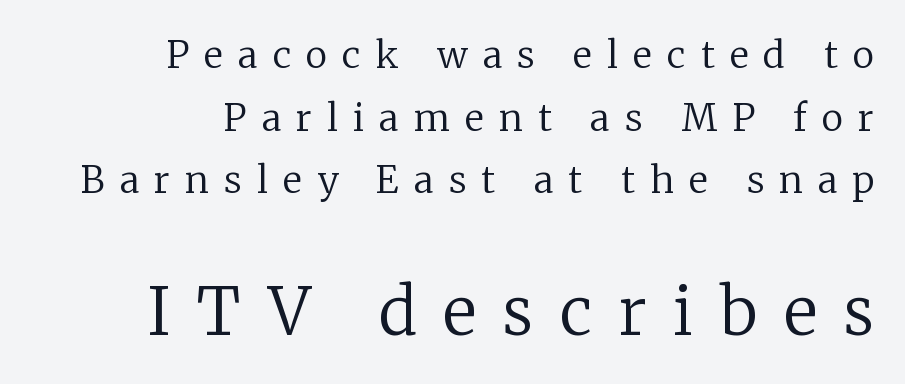
A roman cut, with each character standing at attention. Substantial extra tracking has been applied to these lines. Small tapered or slab feet sit at the stroke ends, so this counts as serif. A typesetter would call this proportional, since set widths differ per character. Ink coverage per letter is moderate at most. Words float on clear page, feet unadorned.
